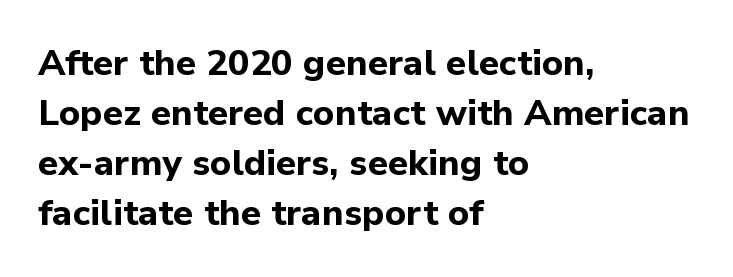
{"serif": "no", "italic": "no", "bold": "yes", "weight": "bold", "width": "normal", "stroke_contrast": "low", "x_height": "medium", "monospaced": "no", "underline": "no", "align": "left", "line_spacing": "normal", "line_spacing_ratio": 1.39, "letter_spacing": "normal", "letter_spacing_em": 0.0, "glyph_px": 36}
